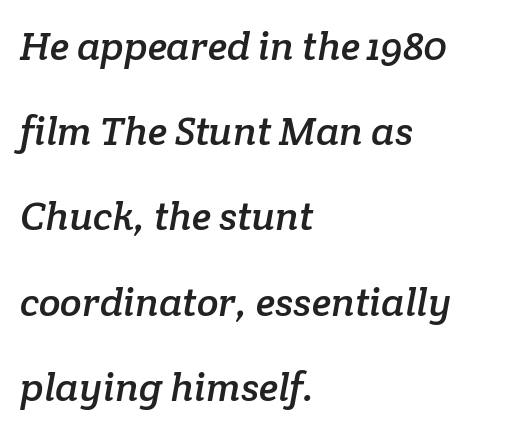
Q: Is the typeface a serif or a sans-serif typeface? A: Serif.
Q: Is the text underlined? A: No.
Q: How is the paragraph aligned? A: Left-aligned.
Q: Is the spacing between letters normal or unusually wide? A: Normal.
Q: Is the spacing between lines tight, normal or loose? A: Loose.
Q: Width (condensed, normal, or wide)? A: Normal.
Q: Stroke contrast? A: Low.
Q: x-height? A: Medium.
Q: Monospaced? A: No.
